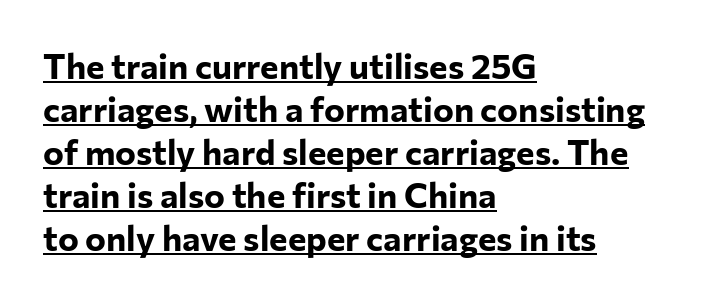
{"serif": "no", "italic": "no", "bold": "yes", "weight": "bold", "width": "normal", "stroke_contrast": "low", "x_height": "medium", "monospaced": "no", "underline": "yes", "align": "left", "line_spacing_ratio": 1.23, "letter_spacing": "normal", "letter_spacing_em": 0.0, "glyph_px": 35}
